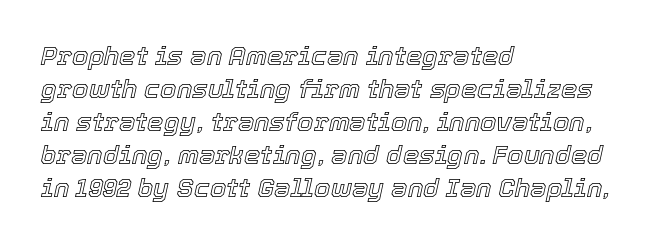
Check under the words: just untouched page. Is the letter spacing exaggerated? No — it looks like the ordinary default. The passage shown stacks its lines at a standard gap. Characters are canted at an angle relative to the baseline's perpendicular.
